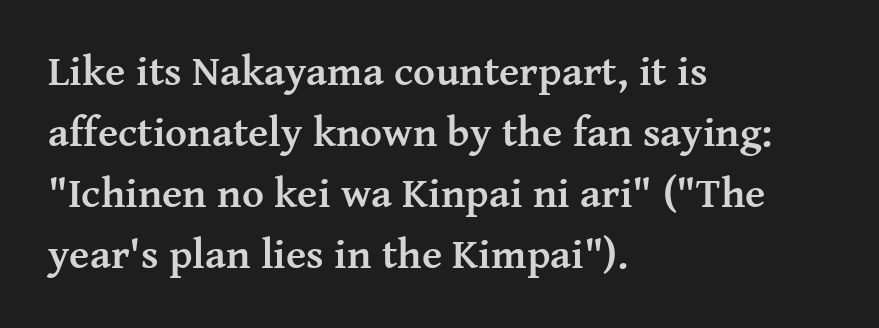
The image shows 42 px semibold serif type, upright; set left-aligned, normal line spacing (1.45x), normal letter spacing, not underlined; medium stroke contrast and a medium x-height.
